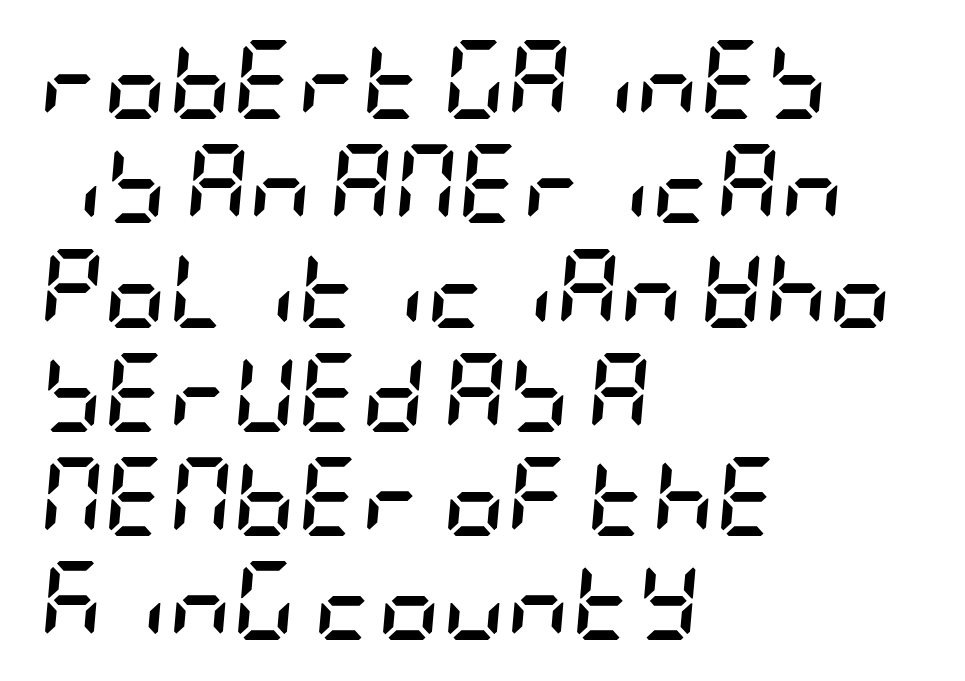
Q: Is the text bold? A: Yes.
Q: Is the text italic (slanted)? A: Yes, it leans right by about 5 degrees.
Q: Is the text underlined? A: No.
Q: How is the paragraph aligned? A: Left-aligned.
Q: Is the spacing between letters normal or unusually wide? A: Normal.
Q: Is the spacing between lines tight, normal or loose? A: Normal.
Q: Width (condensed, normal, or wide)? A: Condensed.
Q: Stroke contrast? A: Low.
Q: x-height? A: Large.
